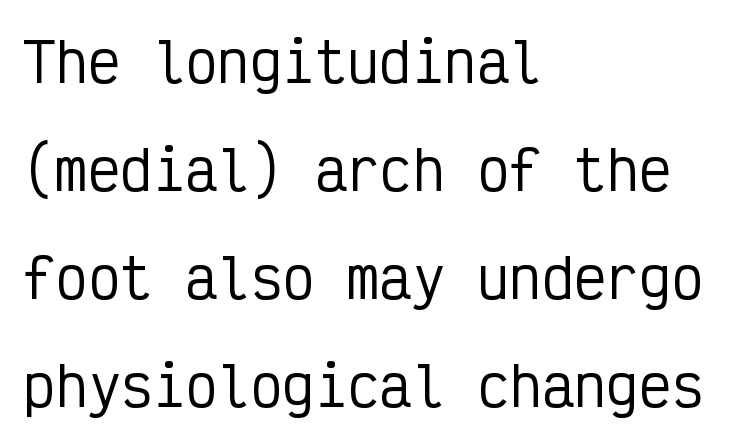
The image shows 54 px condensed sans-serif type, upright, monospaced; set left-aligned, loose line spacing (2.0x), normal letter spacing, not underlined; low stroke contrast and a medium x-height.
